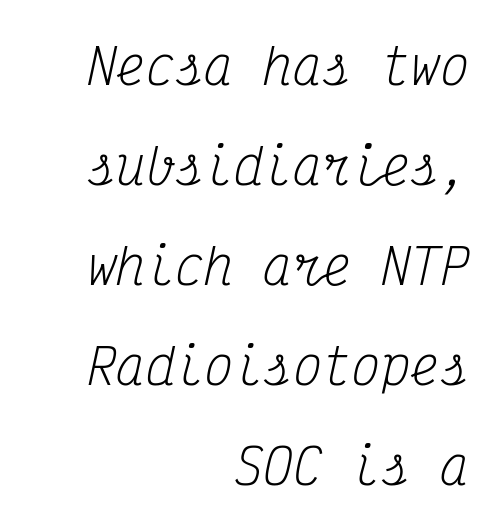
Q: Is the text bold? A: No.
Q: Is the text italic (slanted)? A: Yes, it leans right by about 12 degrees.
Q: Is the typeface a serif or a sans-serif typeface? A: Serif.
Q: Is the text underlined? A: No.
Q: How is the paragraph aligned? A: Right-aligned.
Q: Is the spacing between letters normal or unusually wide? A: Normal.
Q: Is the spacing between lines tight, normal or loose? A: Loose.
Q: Width (condensed, normal, or wide)? A: Condensed.
Q: Stroke contrast? A: Medium.
Q: x-height? A: Medium.
Q: Monospaced? A: Yes.
